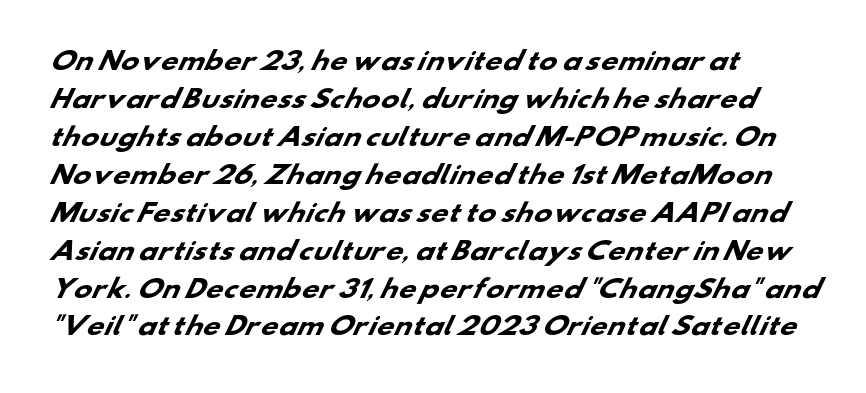
Q: Is the text bold? A: Yes.
Q: Is the text underlined? A: No.
Q: How is the paragraph aligned? A: Left-aligned.
Q: Is the spacing between letters normal or unusually wide? A: Normal.
Q: Is the spacing between lines tight, normal or loose? A: Normal.
